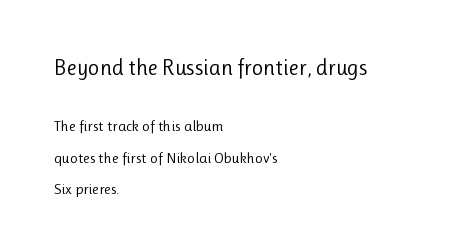
The image shows 22 px text type, upright; set left-aligned, loose line spacing (2.08x), normal letter spacing, not underlined; the first (top) block is 1.47x larger.
